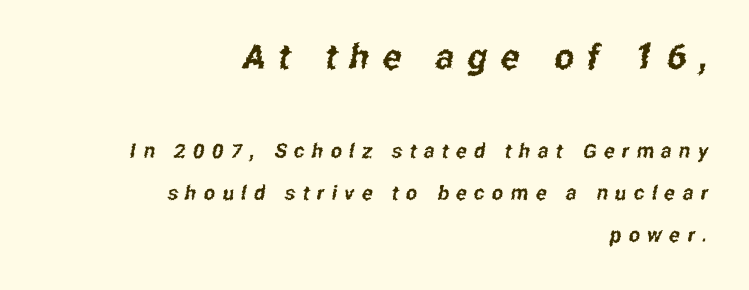
The image shows 35 px condensed sans-serif type; set right-aligned, loose line spacing (2.1x), unusually wide letter spacing (+0.37 em), not underlined; the first (top) block is 1.75x larger; low stroke contrast and a medium x-height.
